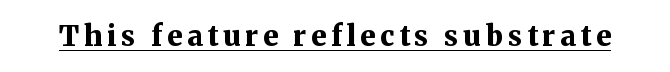
{"serif": "yes", "italic": "no", "bold": "yes", "weight": "bold", "width": "normal", "stroke_contrast": "medium", "x_height": "medium", "monospaced": "no", "underline": "yes", "glyph_px": 28}
